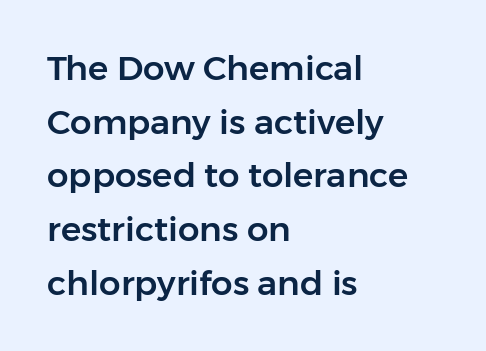
Q: Is the text italic (slanted)? A: No, it is upright.
Q: Is the typeface a serif or a sans-serif typeface? A: Sans-serif.
Q: Is the text underlined? A: No.
Q: How is the paragraph aligned? A: Left-aligned.
Q: Is the spacing between letters normal or unusually wide? A: Normal.
Q: Is the spacing between lines tight, normal or loose? A: Normal.
Q: Width (condensed, normal, or wide)? A: Normal.
Q: Stroke contrast? A: Low.
Q: x-height? A: Medium.
Q: Monospaced? A: No.
